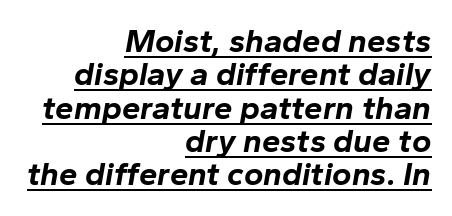
Q: Is the text bold? A: Yes.
Q: Is the text italic (slanted)? A: Yes, it leans right by about 10 degrees.
Q: Is the text underlined? A: Yes.
Q: How is the paragraph aligned? A: Right-aligned.
Q: Is the spacing between letters normal or unusually wide? A: Normal.
Q: Is the spacing between lines tight, normal or loose? A: Tight.
Q: Width (condensed, normal, or wide)? A: Normal.
Q: Stroke contrast? A: Low.
Q: x-height? A: Medium.
Q: Monospaced? A: No.
